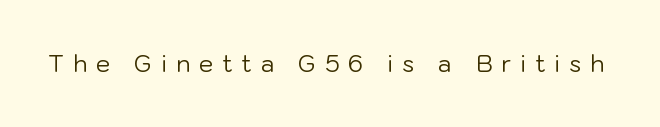
The font sits on the lighter half of the weight spectrum, regular included. Lines of text with bare space underneath. Do the letters lean? They stand straight. Display-style spreading of the glyphs; the letterfit is very open.
